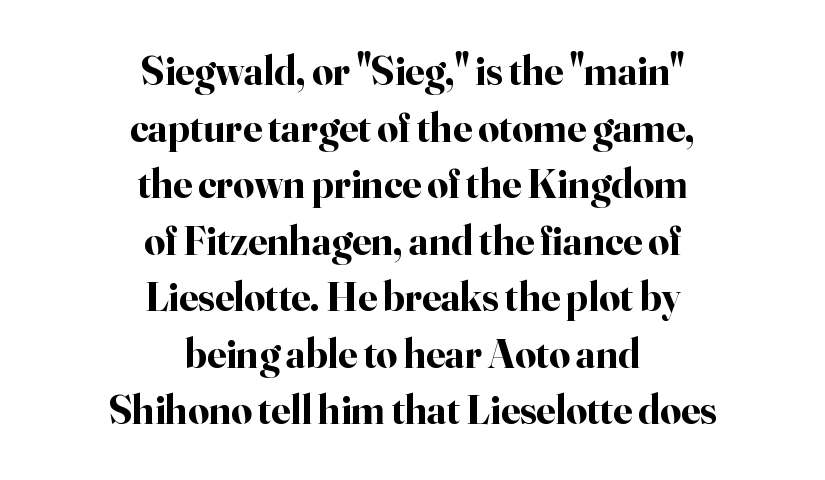
{"serif": "yes", "italic": "no", "bold": "yes", "weight": "bold", "width": "normal", "stroke_contrast": "high", "x_height": "small", "monospaced": "no", "underline": "no", "align": "center", "line_spacing": "normal", "line_spacing_ratio": 1.38, "letter_spacing": "normal", "letter_spacing_em": 0.0, "glyph_px": 41}
